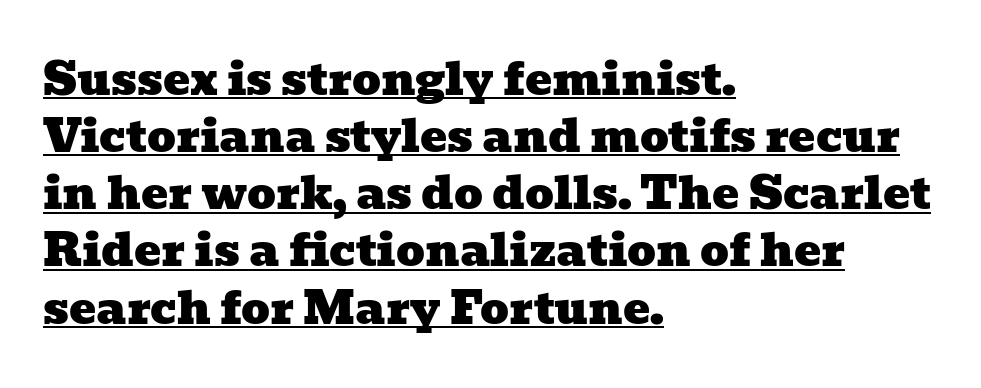
{"serif": "yes", "width": "wide", "stroke_contrast": "low", "x_height": "medium", "monospaced": "no", "underline": "yes", "align": "left", "line_spacing": "normal", "line_spacing_ratio": 1.27, "letter_spacing": "normal", "letter_spacing_em": 0.0, "glyph_px": 45}
